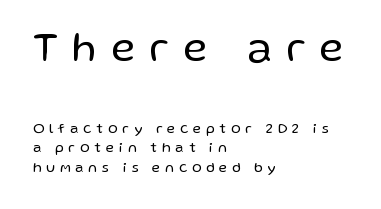
{"serif": "no", "italic": "no", "bold": "no", "weight": "regular", "width": "normal", "stroke_contrast": "low", "x_height": "medium", "monospaced": "no", "underline": "no", "align": "left", "line_spacing": "normal", "line_spacing_ratio": 1.39, "letter_spacing": "wide", "letter_spacing_em": 0.36, "larger_block": "first", "size_ratio": 2.93, "glyph_px": 41}
